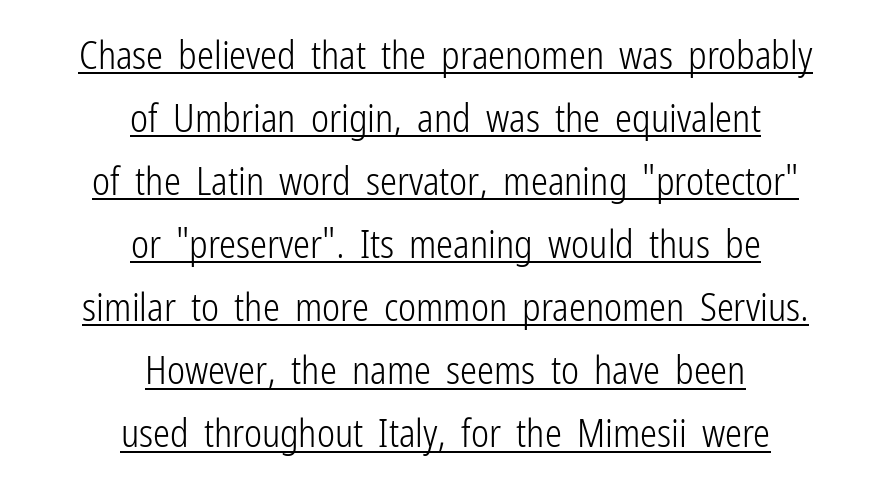
The image shows 38 px light, condensed sans-serif type, upright; set centered, normal line spacing (1.66x), normal letter spacing, underlined; low stroke contrast and a medium x-height.
